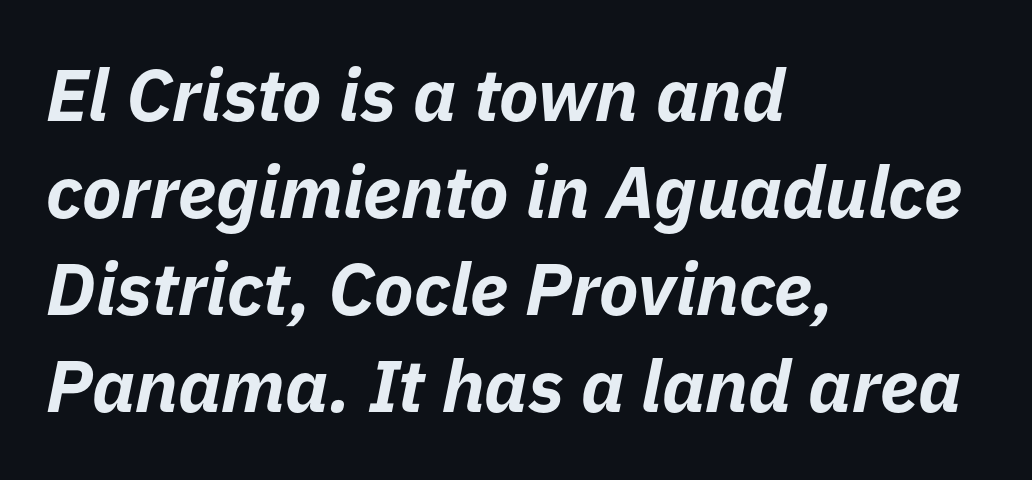
The image shows 73 px bold type, italic (leaning right); set left-aligned, normal line spacing (1.33x), normal letter spacing, not underlined; low stroke contrast and a medium x-height.
